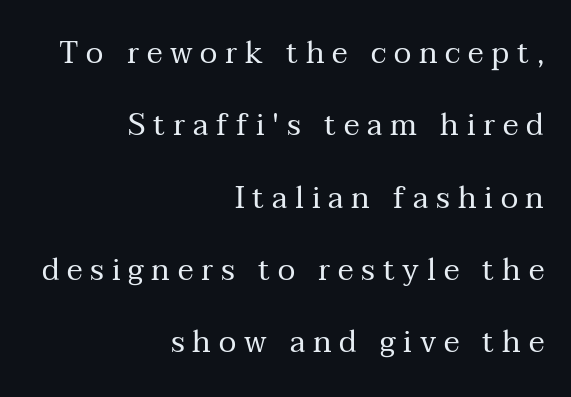
{"serif": "yes", "italic": "no", "bold": "no", "weight": "regular", "width": "normal", "stroke_contrast": "medium", "x_height": "medium", "monospaced": "no", "underline": "no", "align": "right", "line_spacing": "loose", "line_spacing_ratio": 2.41, "letter_spacing": "wide", "letter_spacing_em": 0.26, "glyph_px": 30}
